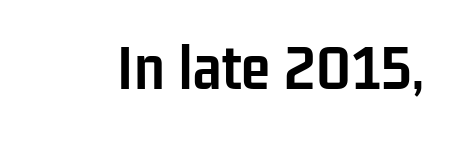
The image shows 67 px semibold, condensed sans-serif type, upright; set normal letter spacing, not underlined; low stroke contrast and a medium x-height.
